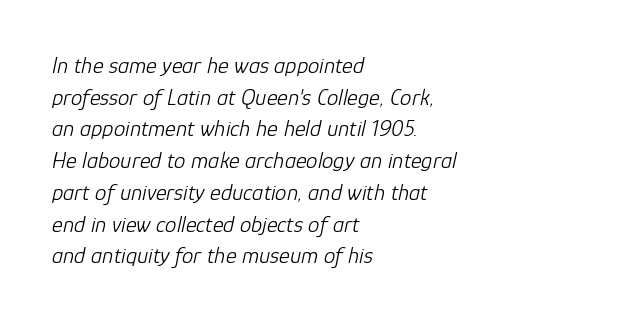
Emphasis-style slanted type is in use. Each line starts at the same left margin while the right side varies. Words float on clear page, feet unadorned. The block of text has a typical density, with ordinary space between rows. The horizontal fit of the characters is conventional and even. Stem width sits at or under what a default text font uses.
